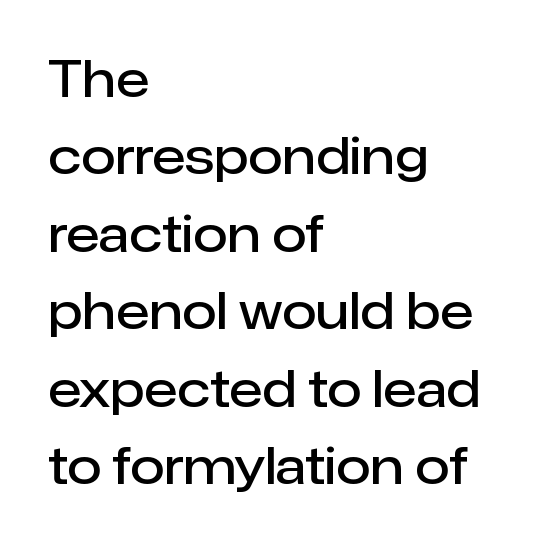
The image shows 50 px semibold sans-serif type, upright; set left-aligned, normal line spacing (1.55x), normal letter spacing, not underlined; low stroke contrast and a medium x-height.
